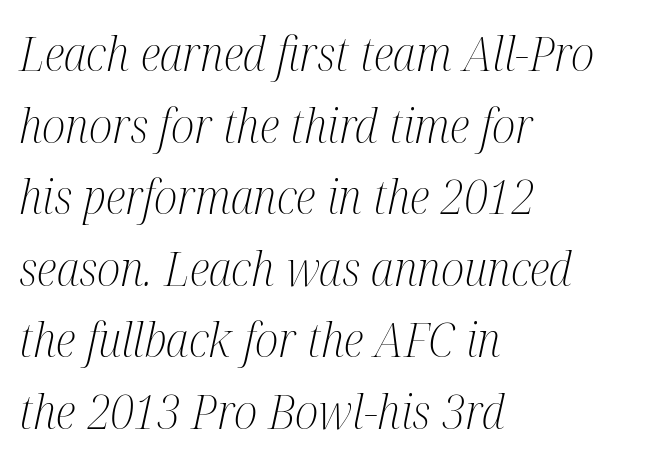
{"serif": "yes", "italic": "yes", "lean": "right", "slant_degrees": 12, "bold": "no", "weight": "light", "width": "condensed", "stroke_contrast": "medium", "x_height": "medium", "monospaced": "no", "underline": "no", "align": "left", "line_spacing": "normal", "line_spacing_ratio": 1.49, "letter_spacing": "normal", "letter_spacing_em": 0.0, "glyph_px": 48}
